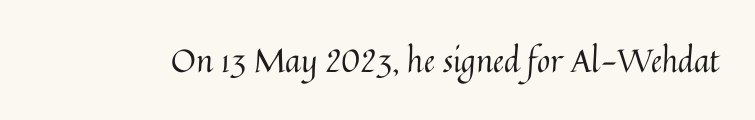
The image shows 32 px regular-weight type; set normal letter spacing, not underlined; medium stroke contrast and a medium x-height.
